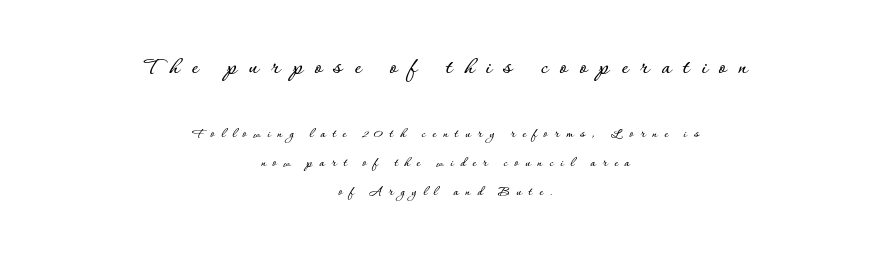
{"underline": "no", "align": "center", "line_spacing": "loose", "line_spacing_ratio": 2.08, "letter_spacing": "wide", "letter_spacing_em": 0.48, "larger_block": "first", "size_ratio": 1.79, "glyph_px": 25}
